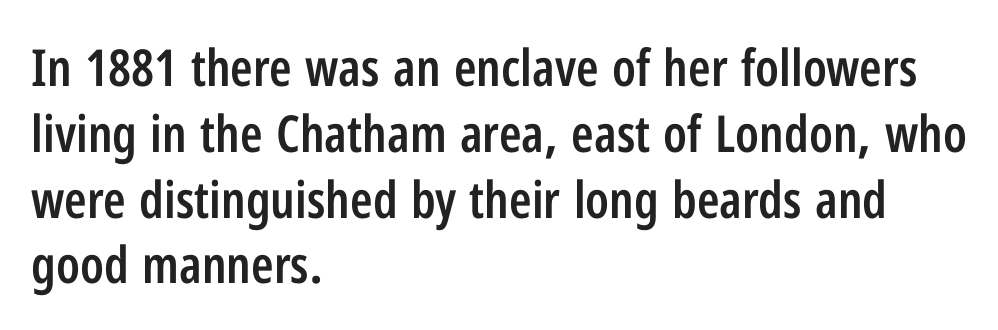
{"serif": "no", "italic": "no", "bold": "semi", "weight": "semibold", "width": "condensed", "stroke_contrast": "low", "x_height": "medium", "monospaced": "no", "underline": "no", "align": "left", "line_spacing": "normal", "line_spacing_ratio": 1.29, "letter_spacing": "normal", "letter_spacing_em": 0.0, "glyph_px": 51}
